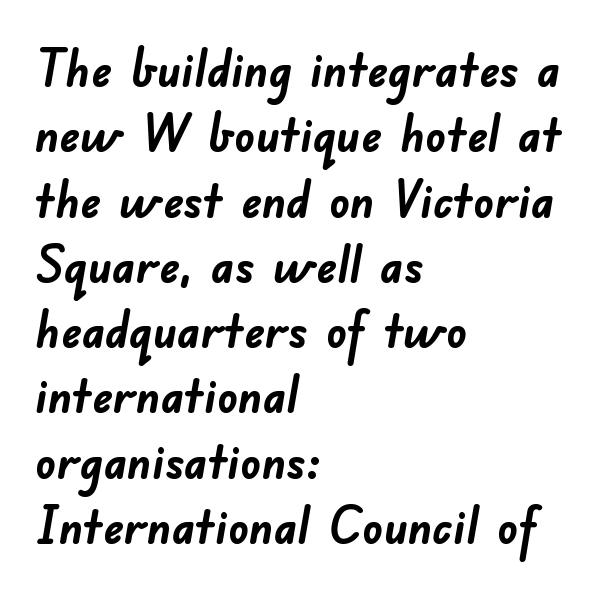
{"serif": "no", "bold": "yes", "weight": "semibold", "width": "normal", "stroke_contrast": "low", "x_height": "small", "monospaced": "no", "underline": "no", "align": "left", "line_spacing": "normal", "line_spacing_ratio": 1.28, "letter_spacing": "normal", "letter_spacing_em": 0.0, "glyph_px": 51}
